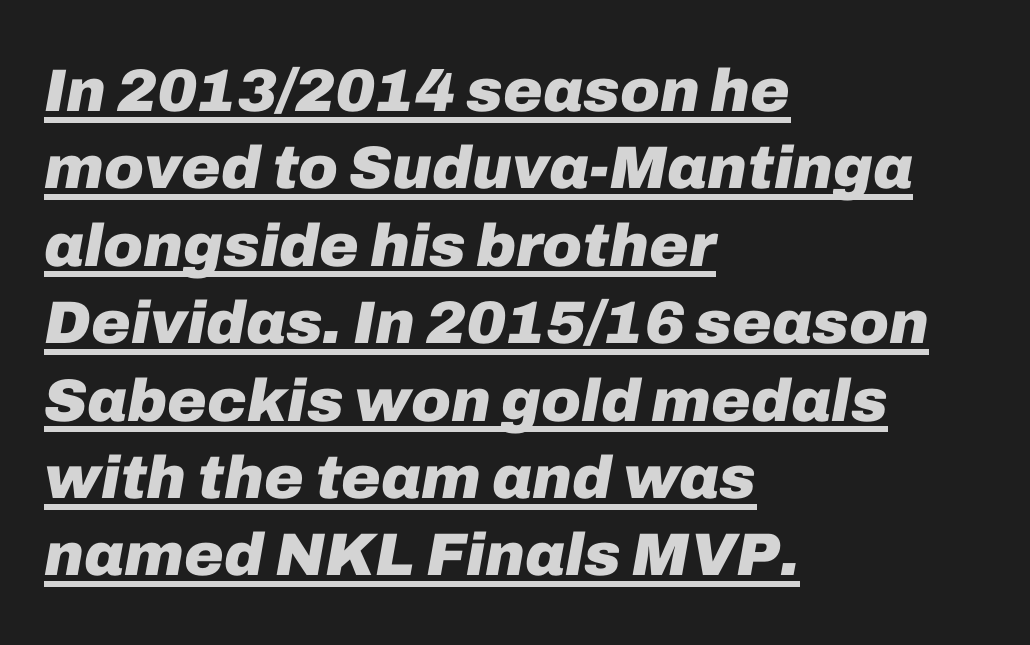
Regular leading. The face used here is proportionally spaced, like ordinary book or web type. Emphasis-style slanted type is in use. Each glyph is drawn with heavy, bold strokes.
